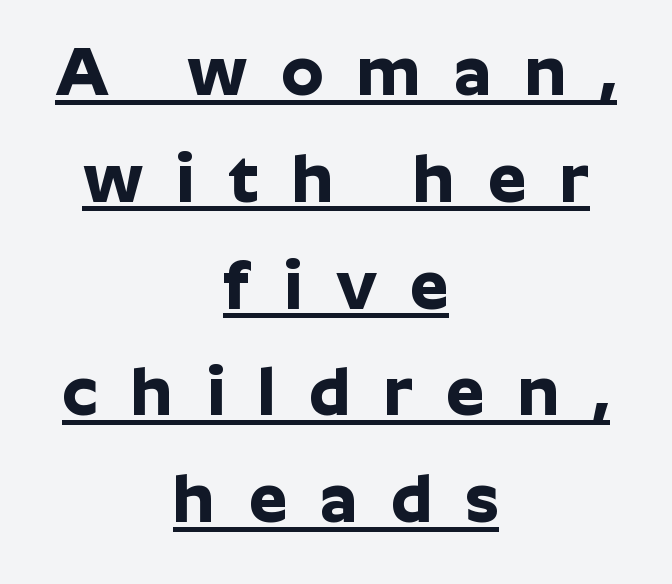
Typesetter's note: full bold, strokes at maximum text heaviness. Letterform terminals end flat and unadorned throughout the passage. The lines are quadded center. Looks like regular typesetting: each glyph gets only the width it needs. This is the regular roman posture of the typeface.
